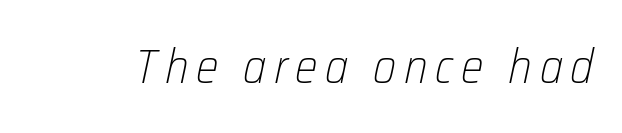
Q: Is the text bold? A: No.
Q: Is the text italic (slanted)? A: Yes, it leans right by about 12 degrees.
Q: Is the text underlined? A: No.
Q: Width (condensed, normal, or wide)? A: Condensed.
Q: Stroke contrast? A: Low.
Q: x-height? A: Medium.
Q: Monospaced? A: No.
